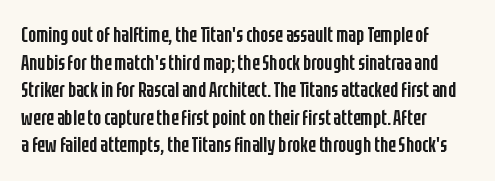
This sample uses plain, unmodified letter spacing. The foot of each line stays bare and open. The leading is moderate, giving the passage an even texture. A somewhat darkened texture: the type is semibold rather than bold.
